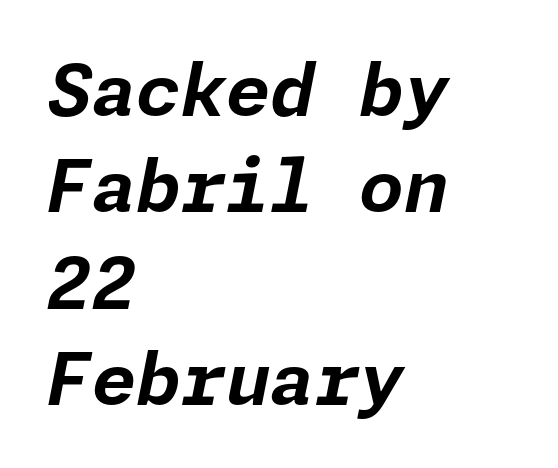
The image shows 72 px bold type, italic (leaning right); set left-aligned, normal line spacing (1.34x), normal letter spacing, not underlined; low stroke contrast and a medium x-height.
